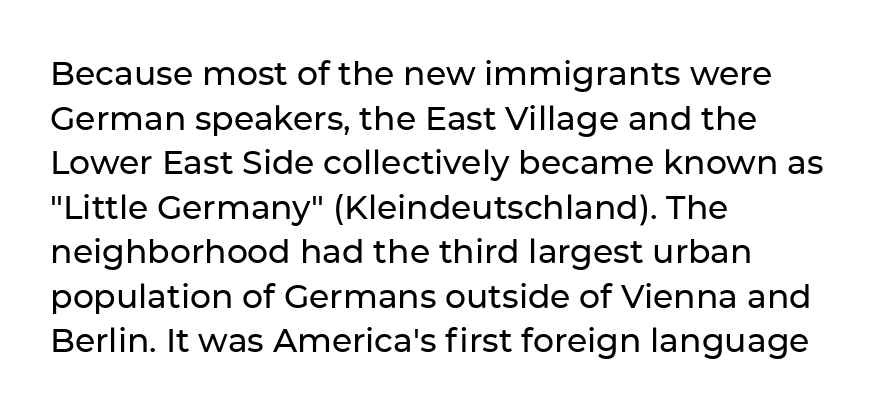
{"serif": "no", "italic": "no", "width": "normal", "stroke_contrast": "low", "x_height": "medium", "monospaced": "no", "underline": "no", "align": "left", "line_spacing": "normal", "line_spacing_ratio": 1.35, "letter_spacing": "normal", "letter_spacing_em": 0.0, "glyph_px": 33}
